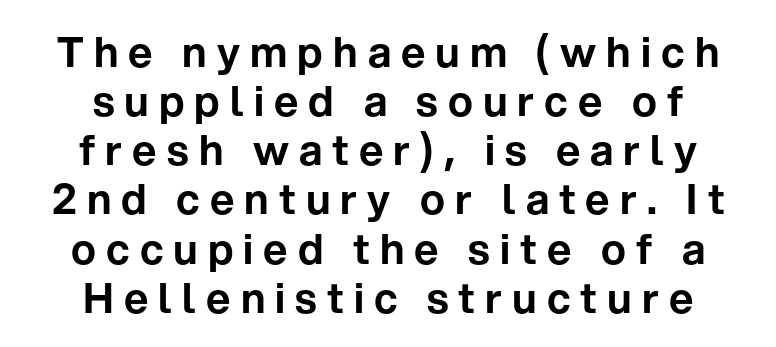
Q: Is the text italic (slanted)? A: No, it is upright.
Q: Is the typeface a serif or a sans-serif typeface? A: Sans-serif.
Q: Is the text underlined? A: No.
Q: How is the paragraph aligned? A: Centered.
Q: Is the spacing between letters normal or unusually wide? A: Unusually wide.
Q: Width (condensed, normal, or wide)? A: Normal.
Q: Stroke contrast? A: Low.
Q: x-height? A: Medium.
Q: Monospaced? A: No.
